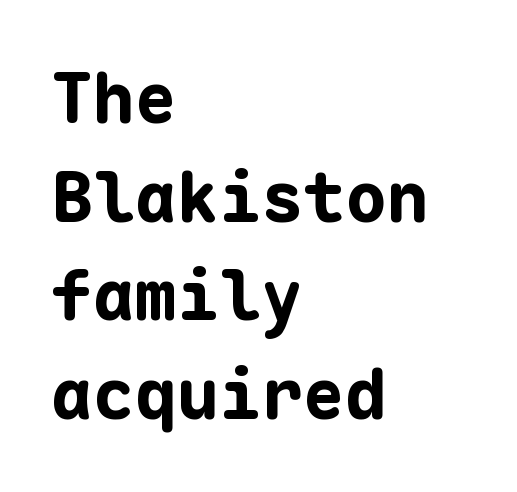
{"serif": "no", "italic": "no", "bold": "yes", "weight": "bold", "width": "normal", "stroke_contrast": "low", "x_height": "medium", "monospaced": "yes", "underline": "no", "align": "left", "line_spacing": "normal", "line_spacing_ratio": 1.41, "letter_spacing": "normal", "letter_spacing_em": 0.0, "glyph_px": 70}
